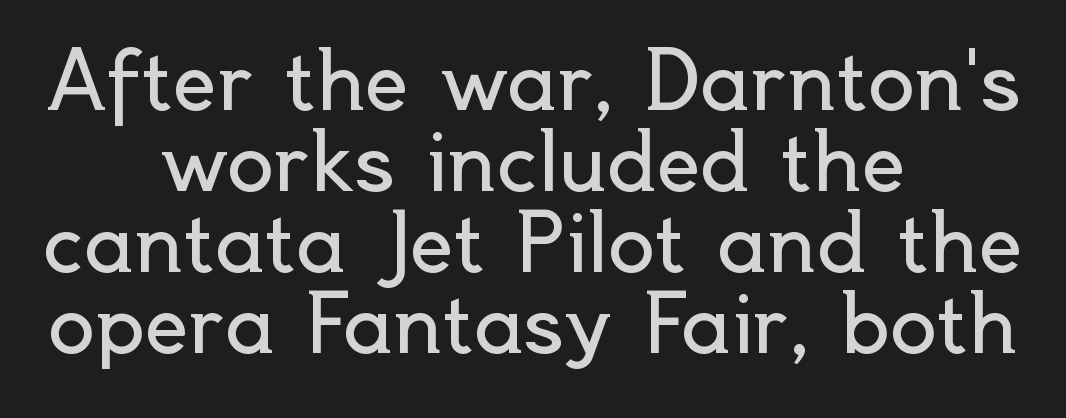
Closely set lines give the paragraph a compact silhouette. Is the block centered? Yes — each line is placed symmetrically about the middle. Do the characters align in a grid? No, the font is proportional. The gap between lines stays unmarked. The font family rendered here belongs to the sans-serif group.
